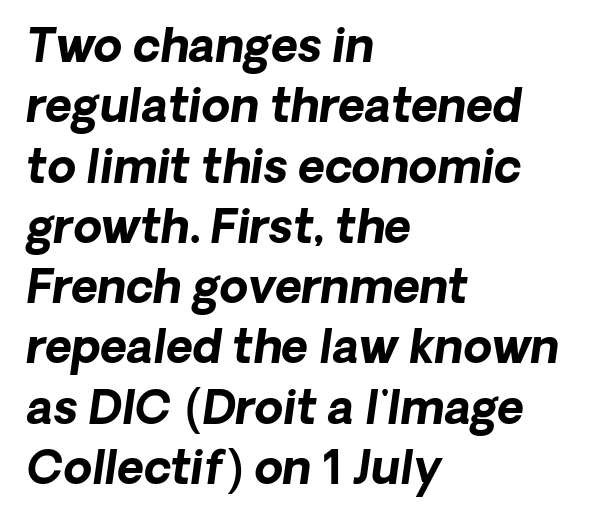
{"italic": "yes", "lean": "right", "slant_degrees": 8, "bold": "yes", "weight": "bold", "width": "normal", "stroke_contrast": "low", "x_height": "medium", "monospaced": "no", "underline": "no", "align": "left", "line_spacing": "normal", "line_spacing_ratio": 1.31, "letter_spacing": "normal", "letter_spacing_em": 0.0, "glyph_px": 46}
